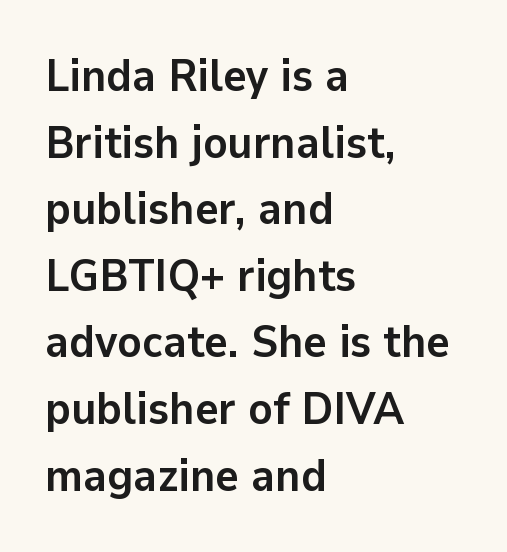
Q: Is the text bold? A: Yes.
Q: Is the text italic (slanted)? A: No, it is upright.
Q: Is the typeface a serif or a sans-serif typeface? A: Sans-serif.
Q: Is the text underlined? A: No.
Q: How is the paragraph aligned? A: Left-aligned.
Q: Is the spacing between letters normal or unusually wide? A: Normal.
Q: Is the spacing between lines tight, normal or loose? A: Normal.
Q: Width (condensed, normal, or wide)? A: Normal.
Q: Stroke contrast? A: Low.
Q: x-height? A: Medium.
Q: Monospaced? A: No.
